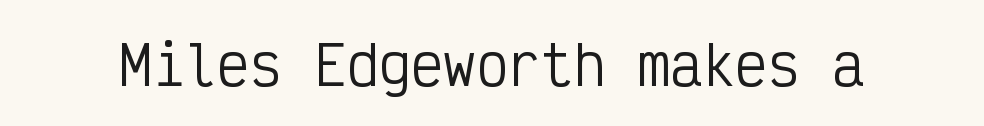
The image shows 54 px regular-weight, condensed sans-serif type, upright, monospaced; set normal letter spacing, not underlined; low stroke contrast and a medium x-height.
